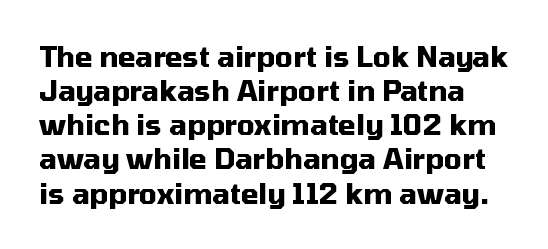
The image shows 28 px heavy sans-serif type, upright; set line spacing 1.22x, normal letter spacing, not underlined; medium stroke contrast and a medium x-height.
